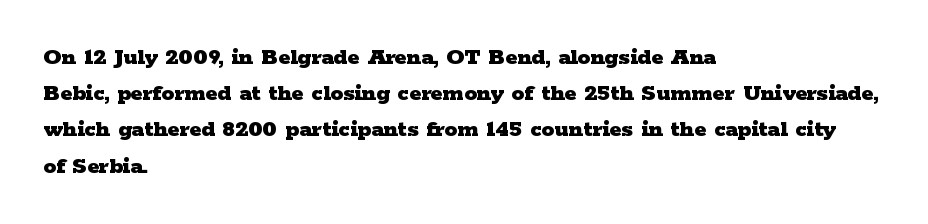
{"italic": "no", "bold": "yes", "underline": "no", "align": "left", "line_spacing": "normal", "line_spacing_ratio": 1.45, "letter_spacing": "normal", "letter_spacing_em": 0.0, "glyph_px": 25}
